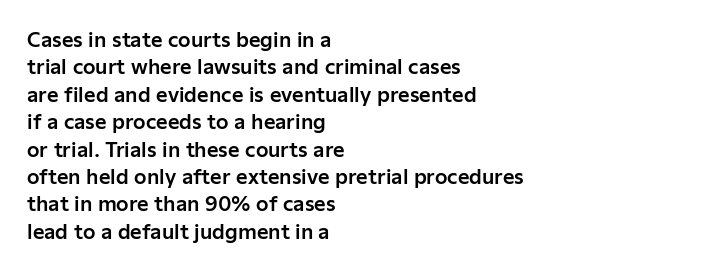
{"italic": "no", "underline": "no", "align": "left", "line_spacing": "normal", "line_spacing_ratio": 1.37, "letter_spacing": "normal", "letter_spacing_em": 0.0, "glyph_px": 20}
